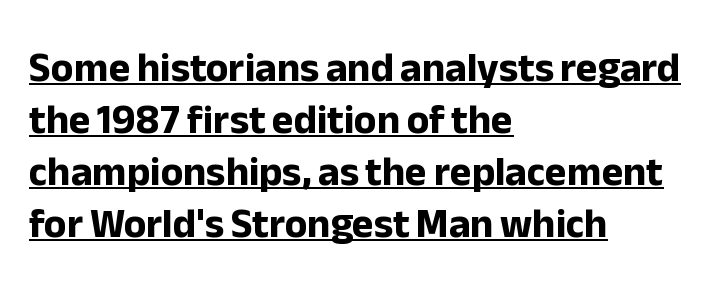
The type is set solid horizontally, with unmodified tracking. Is the type bold? Yes — the strokes are clearly thick and heavy. Line starts are locked; line ends wander. The typography opts for an upright posture over an oblique one.
